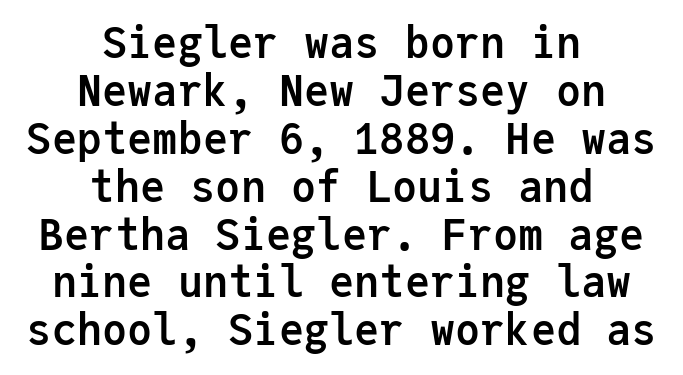
{"serif": "no", "italic": "no", "bold": "yes", "weight": "semibold", "width": "normal", "stroke_contrast": "low", "x_height": "medium", "monospaced": "yes", "underline": "no", "align": "center", "line_spacing": "tight", "line_spacing_ratio": 1.14, "letter_spacing": "normal", "letter_spacing_em": 0.0, "glyph_px": 42}
